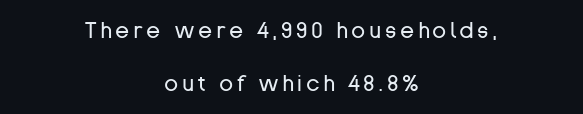
The image shows 23 px text type, upright; set centered, loose line spacing (2.29x), not underlined.
